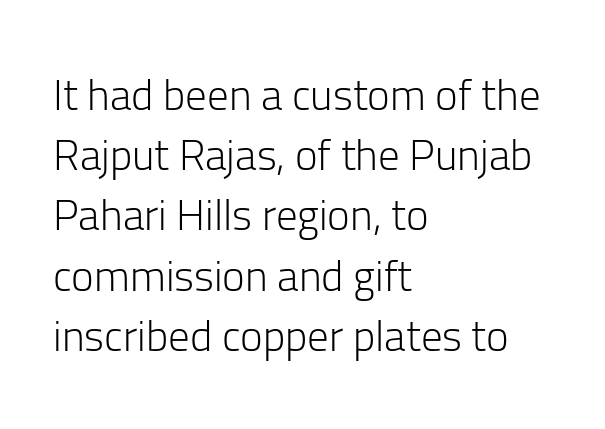
Q: Is the text bold? A: No.
Q: Is the text italic (slanted)? A: No, it is upright.
Q: Is the typeface a serif or a sans-serif typeface? A: Sans-serif.
Q: Is the text underlined? A: No.
Q: How is the paragraph aligned? A: Left-aligned.
Q: Is the spacing between letters normal or unusually wide? A: Normal.
Q: Is the spacing between lines tight, normal or loose? A: Normal.
Q: Width (condensed, normal, or wide)? A: Normal.
Q: Stroke contrast? A: Low.
Q: x-height? A: Medium.
Q: Monospaced? A: No.
